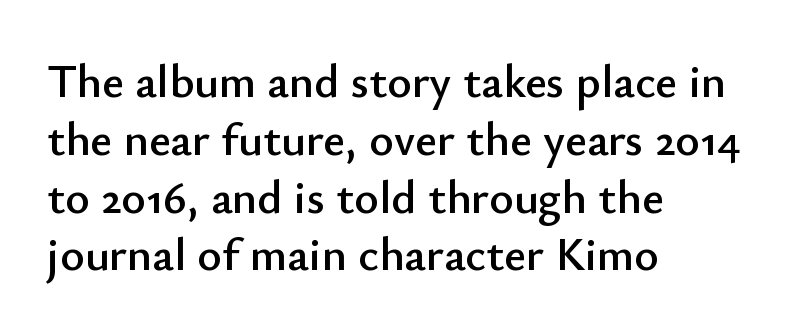
{"serif": "no", "italic": "no", "width": "normal", "stroke_contrast": "low", "x_height": "small", "monospaced": "no", "underline": "no", "align": "left", "line_spacing_ratio": 1.23, "letter_spacing": "normal", "letter_spacing_em": 0.0, "glyph_px": 47}
